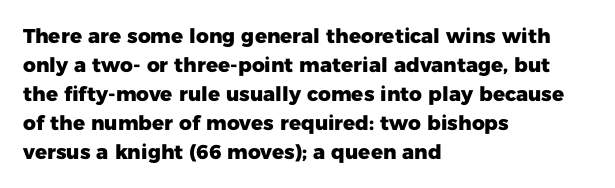
Q: Is the text bold? A: Yes.
Q: Is the text italic (slanted)? A: No, it is upright.
Q: Is the text underlined? A: No.
Q: How is the paragraph aligned? A: Left-aligned.
Q: Is the spacing between letters normal or unusually wide? A: Normal.
Q: Is the spacing between lines tight, normal or loose? A: Normal.
